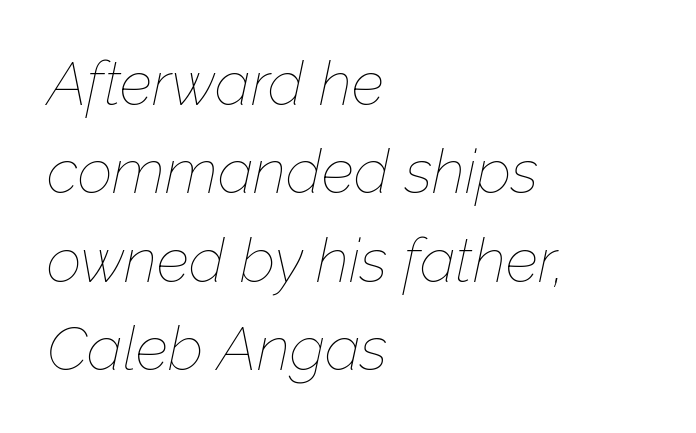
The passage shown is not underscored anywhere. The text carries the slant typical of an italic or oblique font. Letters have the restrained weight of plain body copy at most. Does the copy run flush right? No — it runs flush left. This sample uses plain, unmodified letter spacing.
